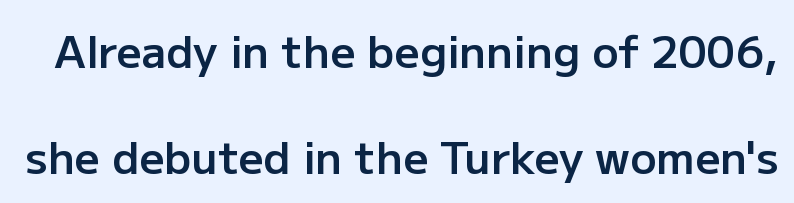
Horizontal bands of white between lines are thick stripes. The space directly below the letters is spotless. When letters stand straight like this, we call the style roman or upright. A semibold gives these letters moderate extra thickness, short of bold.
